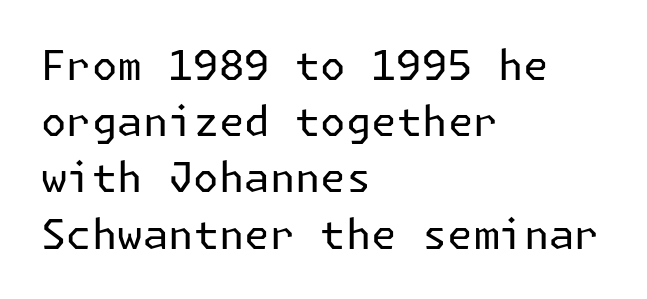
The strokes carry an ordinary text weight at most. Leading matches the norm, producing a regular column. The text block is weighted toward the left margin, trailing off unevenly rightward. Nothing sits at the stroke ends, so this counts as sans-serif. Honestly, the letter spacing is just normal — you wouldn't notice it. A bare baseline throughout the passage.
